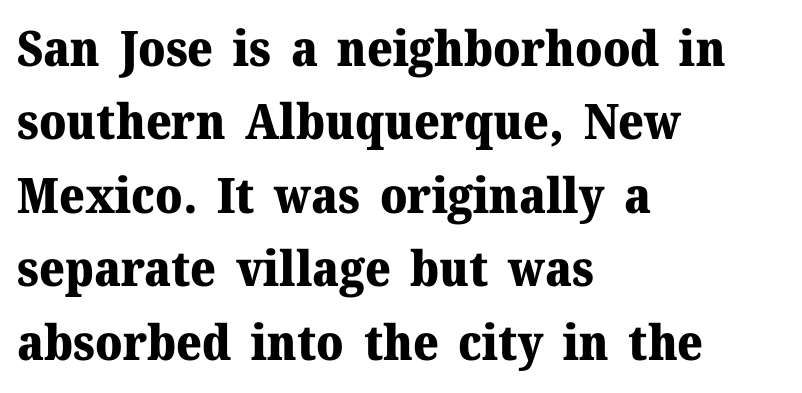
Decoration check: the copy has no underline. Note: serifs present on the glyphs. Strong, thick strokes mark this as bold type. The horizontal fit of the characters is conventional and even. Visually the block forms a straight wall on the left and a jagged coastline on the right.
